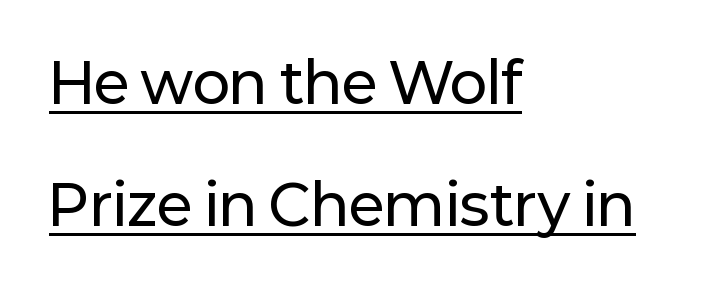
The image shows 56 px sans-serif type, upright; set left-aligned, loose line spacing (2.18x), normal letter spacing, underlined; low stroke contrast and a medium x-height.
